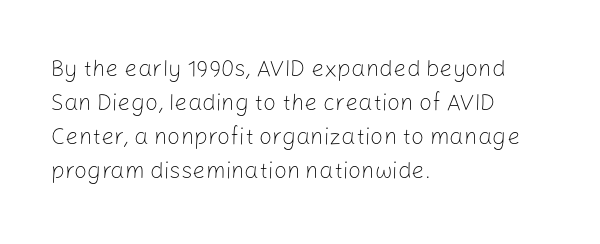
The type sits square on the baseline with zero lean. Stem width sits at or under what a default text font uses. Horizontally, the lines are justified to the leading edge only. This sample keeps an unexceptional amount of space between lines. The space beneath each line is pristine and unruled. There is no visible air inserted between adjacent glyphs.
